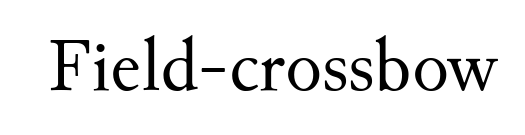
Q: Is the text bold? A: No.
Q: Is the text italic (slanted)? A: No, it is upright.
Q: Is the typeface a serif or a sans-serif typeface? A: Serif.
Q: Is the text underlined? A: No.
Q: Is the spacing between letters normal or unusually wide? A: Normal.
Q: Width (condensed, normal, or wide)? A: Normal.
Q: Stroke contrast? A: Medium.
Q: x-height? A: Small.
Q: Monospaced? A: No.
